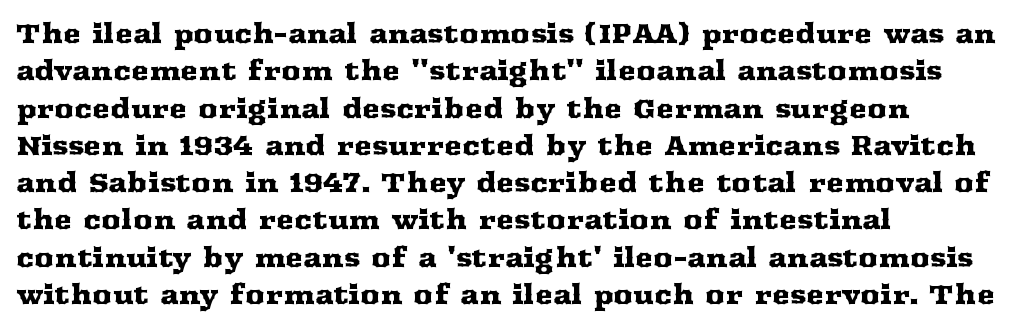
Q: Is the text italic (slanted)? A: No, it is upright.
Q: Is the text underlined? A: No.
Q: How is the paragraph aligned? A: Left-aligned.
Q: Is the spacing between letters normal or unusually wide? A: Normal.
Q: Is the spacing between lines tight, normal or loose? A: Normal.
